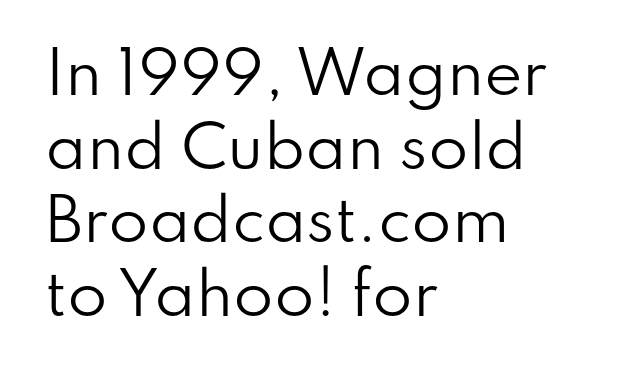
Q: Is the text bold? A: No.
Q: Is the text italic (slanted)? A: No, it is upright.
Q: Is the typeface a serif or a sans-serif typeface? A: Sans-serif.
Q: Is the text underlined? A: No.
Q: How is the paragraph aligned? A: Left-aligned.
Q: Is the spacing between letters normal or unusually wide? A: Normal.
Q: Is the spacing between lines tight, normal or loose? A: Normal.
Q: Width (condensed, normal, or wide)? A: Normal.
Q: Stroke contrast? A: Low.
Q: x-height? A: Small.
Q: Monospaced? A: No.
